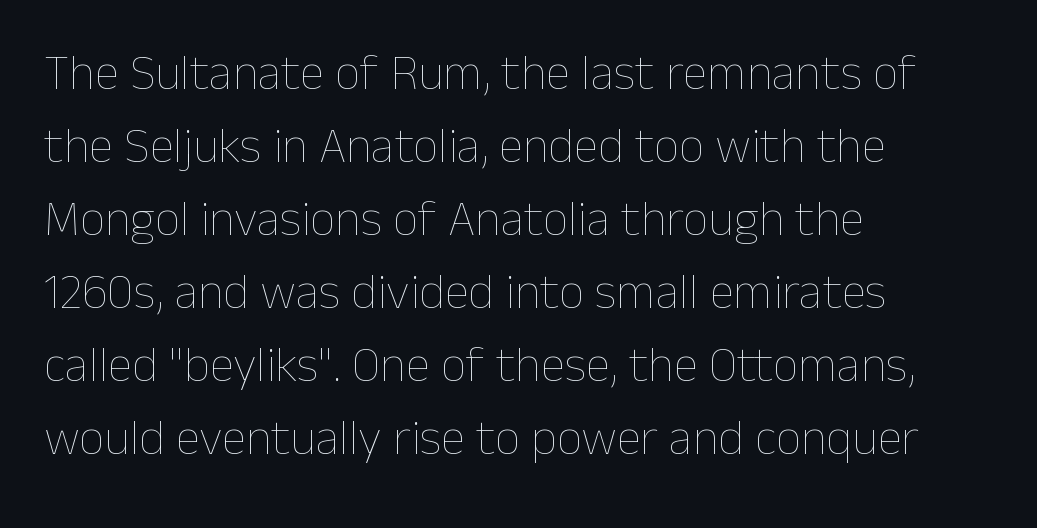
The image shows 50 px thin type, upright; set left-aligned, normal line spacing (1.46x), normal letter spacing, not underlined; low stroke contrast and a medium x-height.
